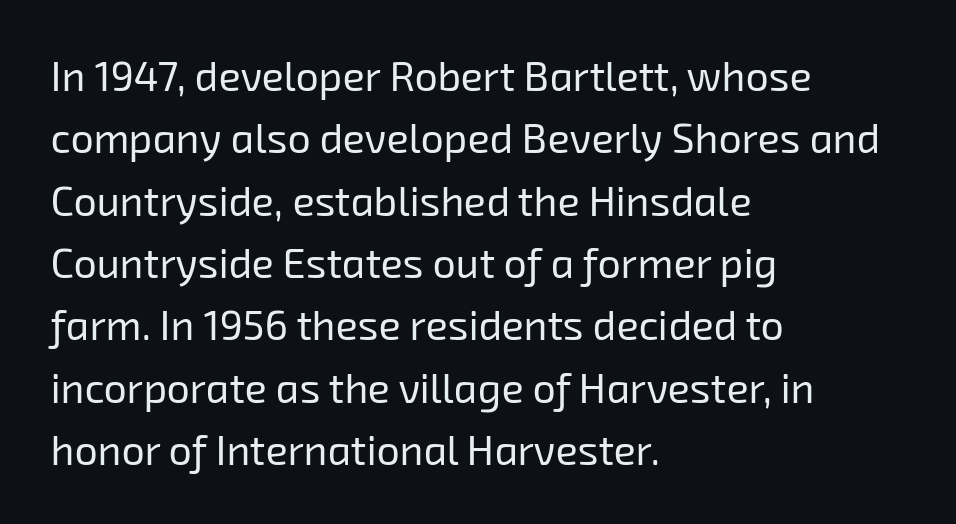
Q: Is the text bold? A: No.
Q: Is the typeface a serif or a sans-serif typeface? A: Sans-serif.
Q: Is the text underlined? A: No.
Q: How is the paragraph aligned? A: Left-aligned.
Q: Is the spacing between letters normal or unusually wide? A: Normal.
Q: Is the spacing between lines tight, normal or loose? A: Normal.
Q: Width (condensed, normal, or wide)? A: Normal.
Q: Stroke contrast? A: Low.
Q: x-height? A: Medium.
Q: Monospaced? A: No.
